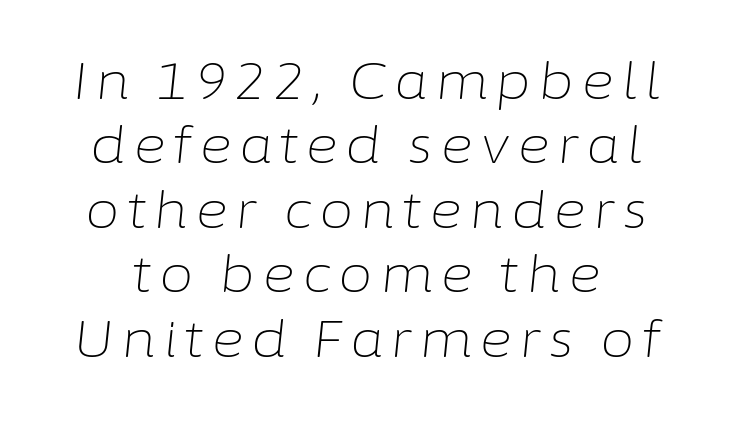
Q: Is the text bold? A: No.
Q: Is the text italic (slanted)? A: Yes, it leans right by about 6 degrees.
Q: Is the text underlined? A: No.
Q: Is the spacing between lines tight, normal or loose? A: Normal.
Q: Width (condensed, normal, or wide)? A: Normal.
Q: Stroke contrast? A: Low.
Q: x-height? A: Medium.
Q: Monospaced? A: No.
